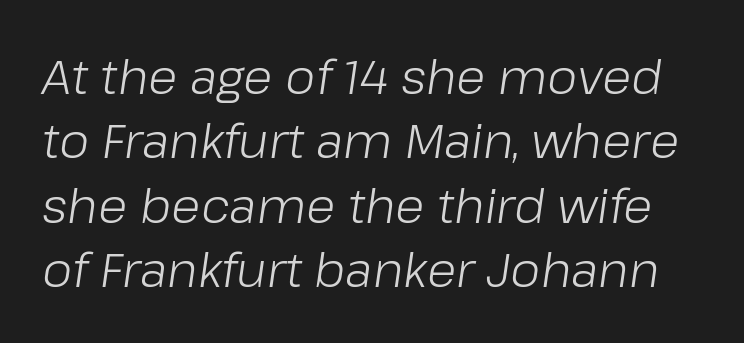
Q: Is the text bold? A: No.
Q: Is the text italic (slanted)? A: Yes, it leans right by about 8 degrees.
Q: Is the text underlined? A: No.
Q: Is the spacing between letters normal or unusually wide? A: Normal.
Q: Is the spacing between lines tight, normal or loose? A: Normal.
Q: Width (condensed, normal, or wide)? A: Normal.
Q: Stroke contrast? A: Low.
Q: x-height? A: Medium.
Q: Monospaced? A: No.
